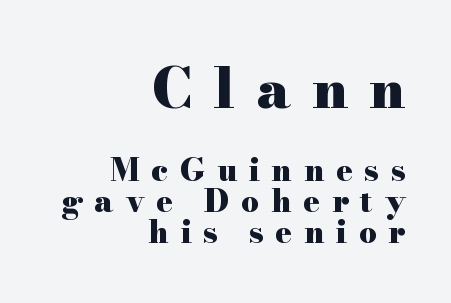
{"serif": "yes", "italic": "no", "bold": "yes", "weight": "heavy", "width": "wide", "stroke_contrast": "high", "x_height": "small", "monospaced": "no", "underline": "no", "align": "right", "line_spacing": "tight", "line_spacing_ratio": 1.01, "letter_spacing": "wide", "letter_spacing_em": 0.38, "larger_block": "first", "size_ratio": 1.77, "glyph_px": 55}
